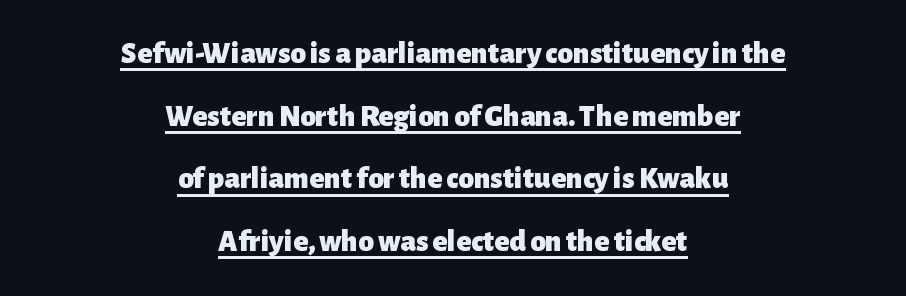
These lines are rendered in a variable-pitch font. The rendering uses a bold face; every stroke is thick and dark. The rendering uses a large line-height, opening up the rows. There is no visible air inserted between adjacent glyphs.
